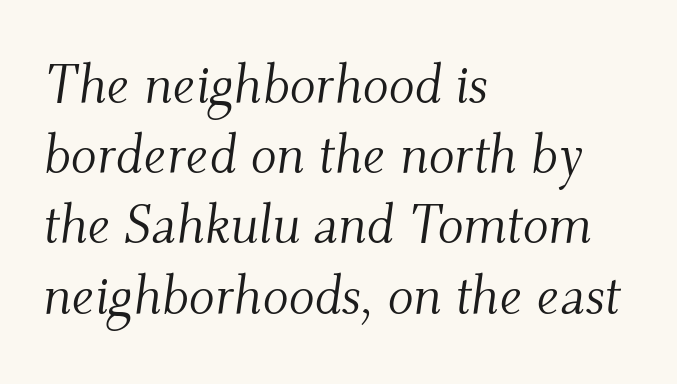
{"serif": "yes", "italic": "yes", "lean": "right", "slant_degrees": 9, "bold": "no", "weight": "light", "width": "normal", "stroke_contrast": "medium", "x_height": "small", "monospaced": "no", "underline": "no", "align": "left", "line_spacing": "normal", "line_spacing_ratio": 1.3, "letter_spacing": "normal", "letter_spacing_em": 0.0, "glyph_px": 54}
